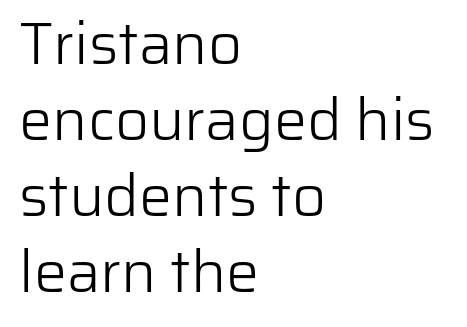
The image shows 59 px light sans-serif type, upright; set left-aligned, normal line spacing (1.29x), normal letter spacing, not underlined; low stroke contrast and a medium x-height.
